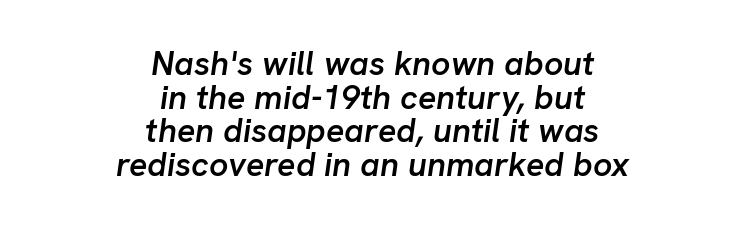
Interline gaps are noticeably narrow in this sample. Look at the tracking — it's just the regular setting, nothing added. Is the type slanted? Yes — the strokes lean at a clear angle. How heavy is the stroke? Medium-heavy — a semibold, shy of bold. Is the block centered? Yes — each line is placed symmetrically about the middle. Check under the words: just untouched page.
